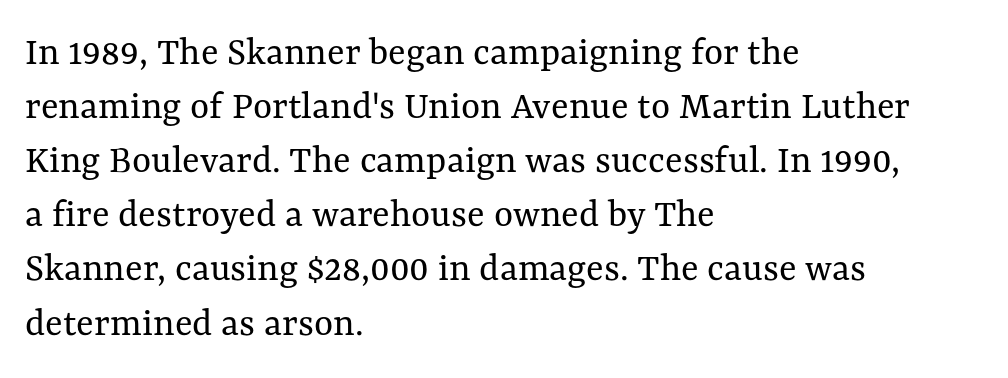
The image shows 41 px regular-weight type, upright; set left-aligned, normal line spacing (1.32x), normal letter spacing, not underlined; medium stroke contrast and a medium x-height.
